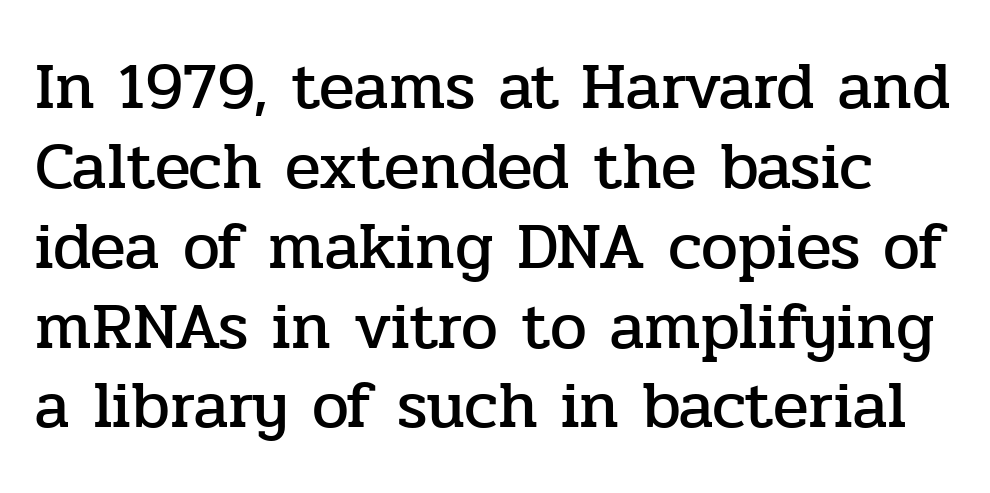
Plain, unruled lines of type. Words appear dense and cohesive because spacing is normal. I'd call this a serif setting — the letters wear small feet. Varying glyph widths throughout — classic text-font behaviour. Posture: upright roman.
